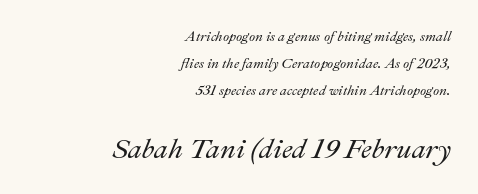
Varying glyph widths throughout — classic text-font behaviour. In terms of letterspacing, this is plain default setting. Underline: absent. The second block has been scaled up relative to the first.
